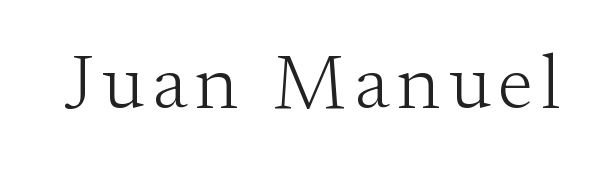
The image shows 77 px light serif type, upright; set not underlined; medium stroke contrast and a small x-height.
